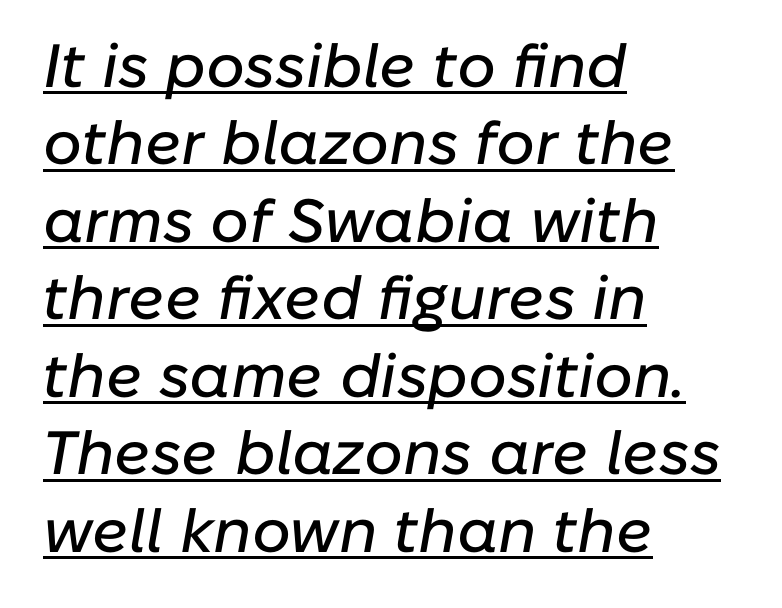
{"italic": "yes", "lean": "right", "slant_degrees": 10, "width": "normal", "stroke_contrast": "low", "x_height": "medium", "monospaced": "no", "underline": "yes", "align": "left", "line_spacing": "normal", "line_spacing_ratio": 1.27, "letter_spacing": "normal", "letter_spacing_em": 0.0, "glyph_px": 61}
